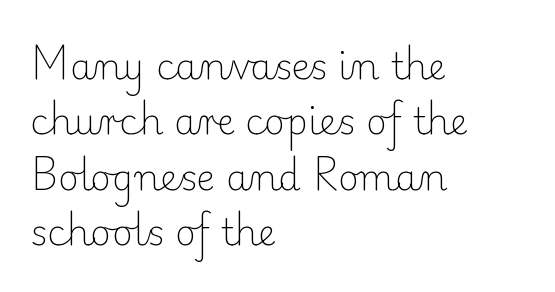
The image shows 36 px light serif type, upright; set left-aligned, normal line spacing (1.54x), normal letter spacing, not underlined; low stroke contrast and a small x-height.
